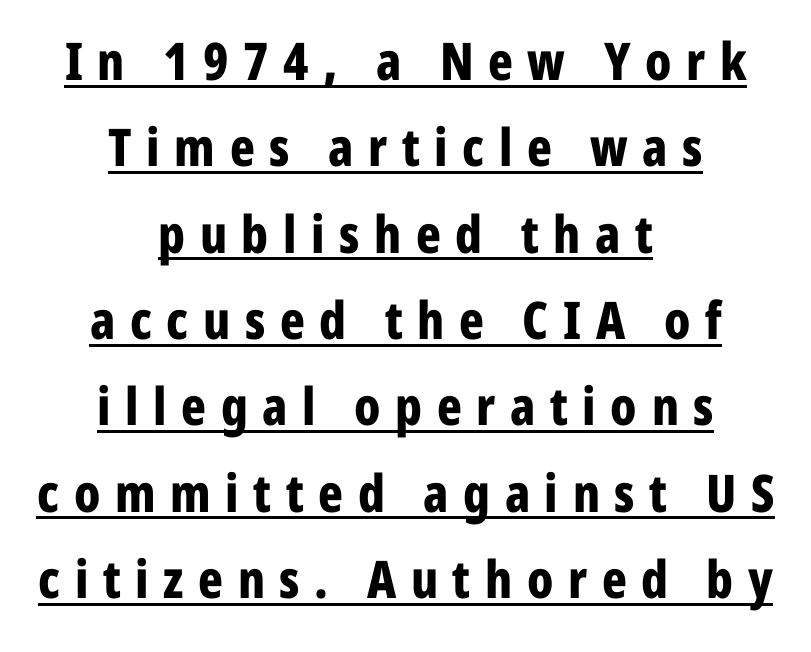
Quick note: not italic, upright. The face used here appears with an underline applied. The rendering shows plain stroke endings on the letterforms — a sans-serif design. Thick stems and heavy bowls — unmistakably bold. Regarding leading, the lines here are spaced in the standard way.
